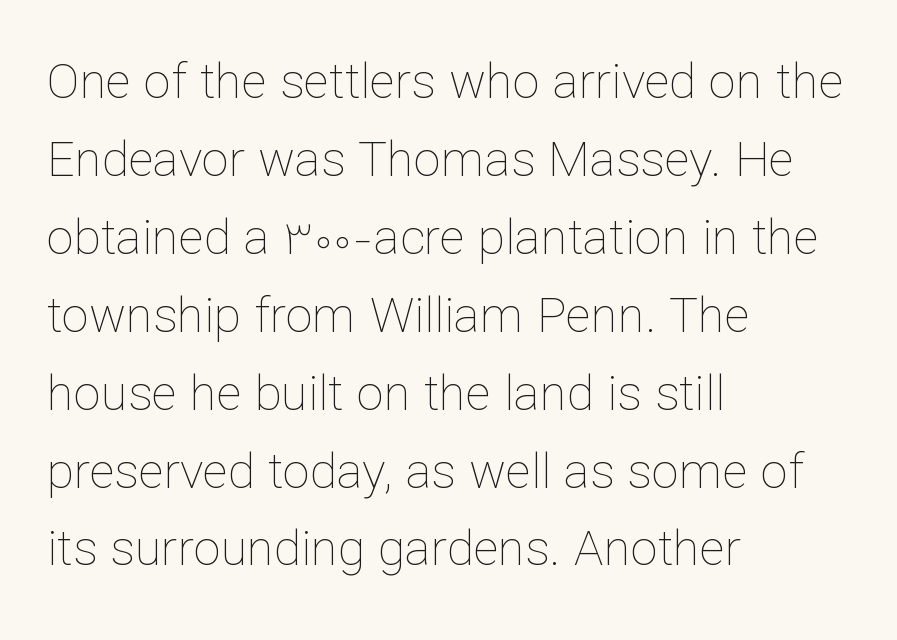
The image shows 49 px thin type, upright; set left-aligned, normal line spacing (1.59x), normal letter spacing, not underlined; low stroke contrast and a medium x-height.
